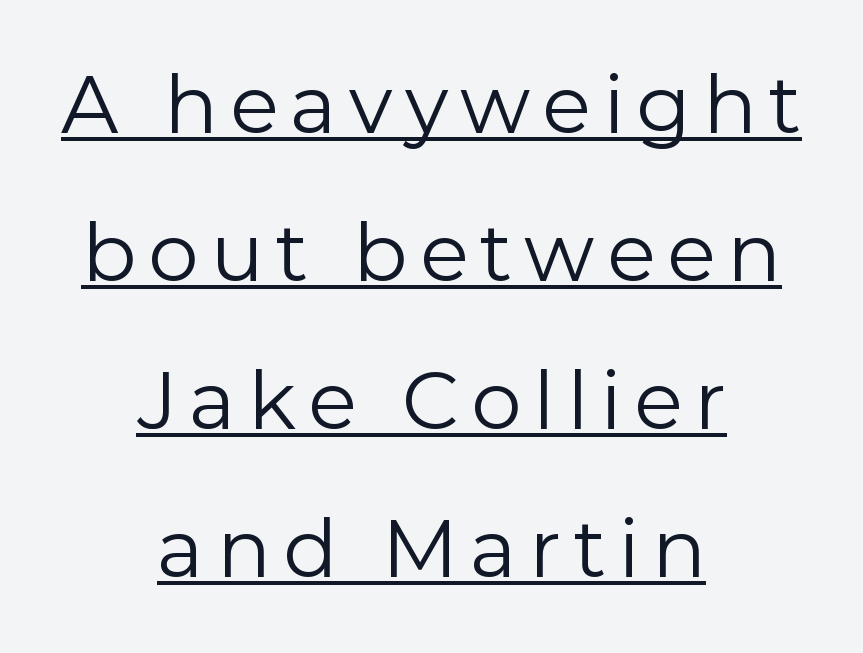
A centered setting, common on invitations and titles, is used for this passage. Rendered with straight, roman letterforms. Weight class: somewhere from thin through regular. The letters advance in unequal steps, a hallmark of proportional type. Each letter's strokes conclude bluntly, with no projecting serifs. Compared with undecorated copy, this sample adds a rule below the words.
